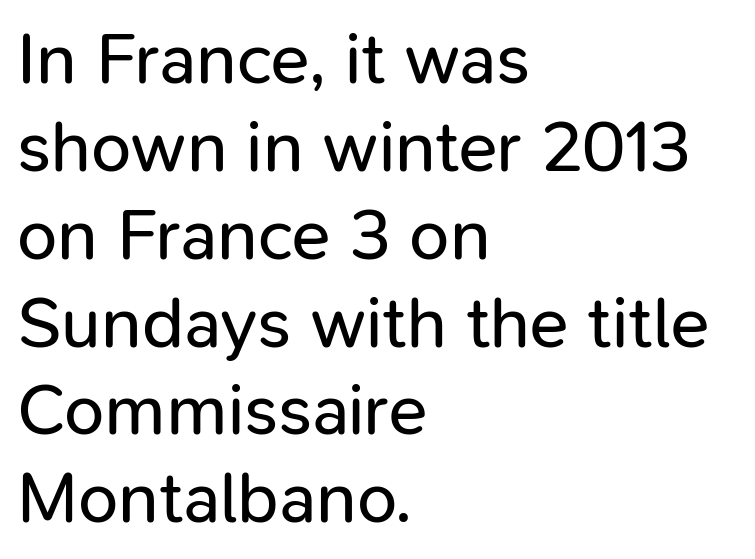
The image shows 72 px regular-weight sans-serif type, upright; set left-aligned, line spacing 1.22x, normal letter spacing, not underlined; low stroke contrast and a medium x-height.
